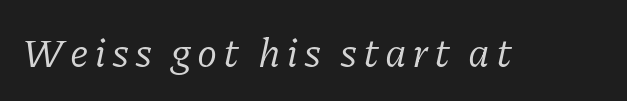
On a weight scale, this lands at 450 or below. Compared with ordinary roman type, these characters are visibly tilted. The specimen omits any rule beneath the text block's lines. Old-style or modern, the face here clearly has serifs. Do the characters align in a grid? No, the font is proportional.
